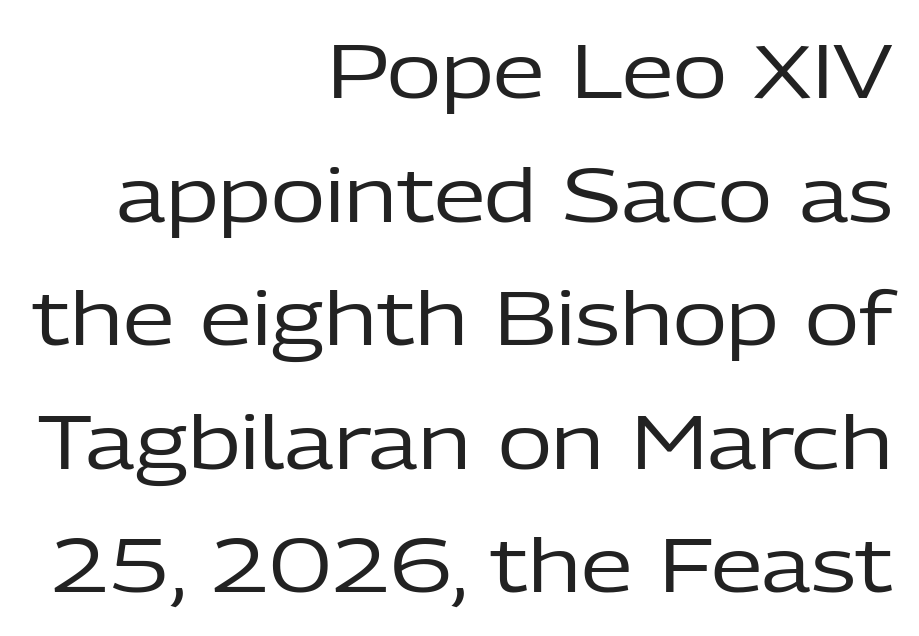
The area under the type is left untouched. Upright lettering throughout. A student would call this right alignment; a typographer would say flush right, rag left. This sample uses plain, unmodified letter spacing.
